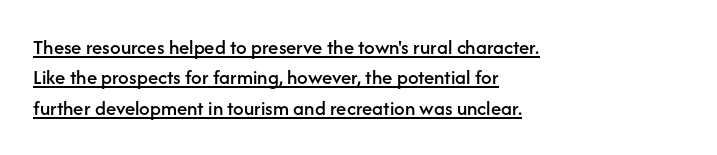
Q: Is the text italic (slanted)? A: No, it is upright.
Q: Is the text underlined? A: Yes.
Q: How is the paragraph aligned? A: Left-aligned.
Q: Is the spacing between letters normal or unusually wide? A: Normal.
Q: Is the spacing between lines tight, normal or loose? A: Normal.
